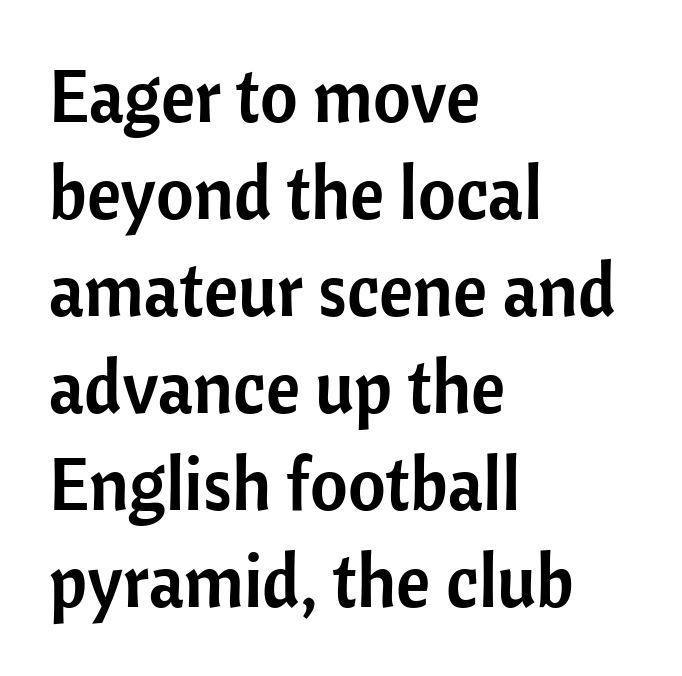
{"serif": "no", "italic": "no", "width": "normal", "stroke_contrast": "low", "x_height": "medium", "monospaced": "no", "underline": "no", "align": "left", "line_spacing": "normal", "line_spacing_ratio": 1.33, "letter_spacing": "normal", "letter_spacing_em": 0.0, "glyph_px": 73}
